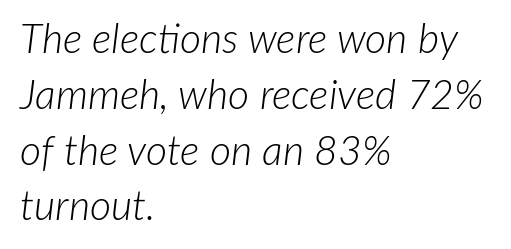
Q: Is the text bold? A: No.
Q: Is the text italic (slanted)? A: Yes, it leans right by about 7 degrees.
Q: Is the text underlined? A: No.
Q: How is the paragraph aligned? A: Left-aligned.
Q: Is the spacing between letters normal or unusually wide? A: Normal.
Q: Is the spacing between lines tight, normal or loose? A: Normal.
Q: Width (condensed, normal, or wide)? A: Normal.
Q: Stroke contrast? A: Low.
Q: x-height? A: Medium.
Q: Monospaced? A: No.
